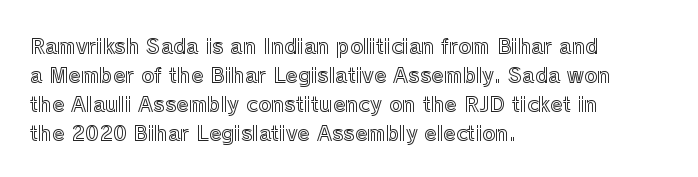
Q: Is the text italic (slanted)? A: No, it is upright.
Q: Is the text underlined? A: No.
Q: How is the paragraph aligned? A: Left-aligned.
Q: Is the spacing between letters normal or unusually wide? A: Normal.
Q: Is the spacing between lines tight, normal or loose? A: Normal.
